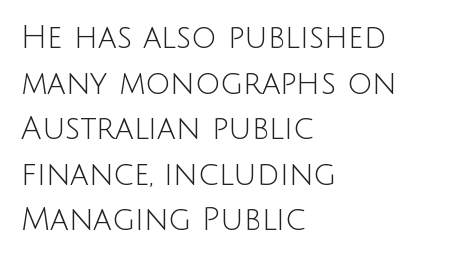
{"serif": "no", "italic": "no", "bold": "no", "weight": "light", "width": "normal", "stroke_contrast": "low", "x_height": "large", "monospaced": "no", "underline": "no", "align": "left", "line_spacing": "normal", "line_spacing_ratio": 1.47, "letter_spacing": "normal", "letter_spacing_em": 0.0, "glyph_px": 31}
